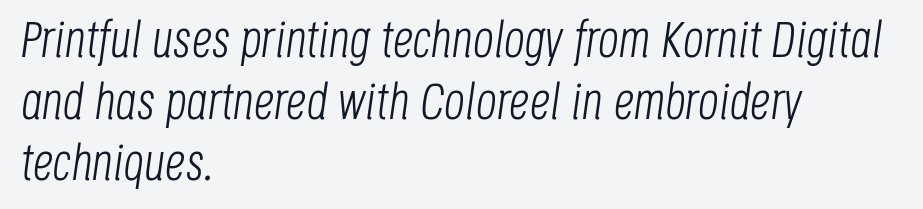
Q: Is the text bold? A: No.
Q: Is the text italic (slanted)? A: Yes, it leans right by about 8 degrees.
Q: Is the text underlined? A: No.
Q: How is the paragraph aligned? A: Left-aligned.
Q: Is the spacing between letters normal or unusually wide? A: Normal.
Q: Width (condensed, normal, or wide)? A: Condensed.
Q: Stroke contrast? A: Low.
Q: x-height? A: Large.
Q: Monospaced? A: No.
